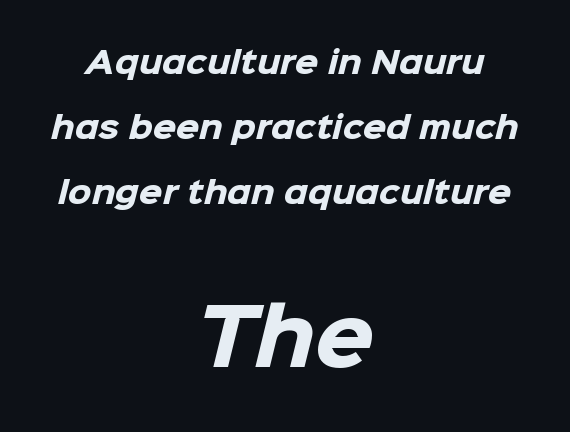
Q: Is the text bold? A: Yes.
Q: Is the typeface a serif or a sans-serif typeface? A: Sans-serif.
Q: Is the text underlined? A: No.
Q: How is the paragraph aligned? A: Centered.
Q: Is the spacing between letters normal or unusually wide? A: Normal.
Q: Is the spacing between lines tight, normal or loose? A: Loose.
Q: Which block of text is set in a larger size, the first (top) or the second (bottom)? A: The second (bottom) one.
Q: Width (condensed, normal, or wide)? A: Normal.
Q: Stroke contrast? A: Low.
Q: x-height? A: Medium.
Q: Monospaced? A: No.
